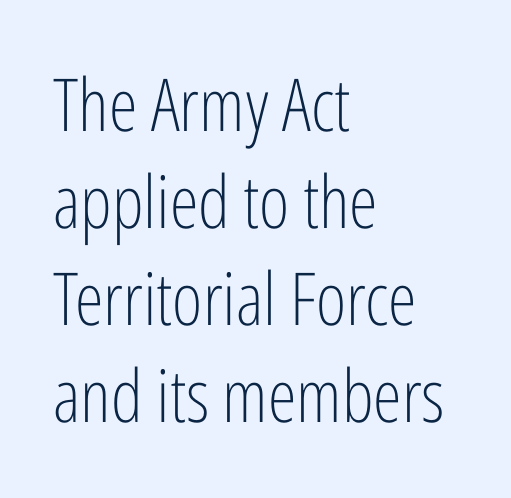
{"serif": "no", "italic": "no", "bold": "no", "weight": "light", "width": "condensed", "stroke_contrast": "low", "x_height": "medium", "monospaced": "no", "underline": "no", "align": "left", "line_spacing": "normal", "line_spacing_ratio": 1.33, "letter_spacing": "normal", "letter_spacing_em": 0.0, "glyph_px": 73}
